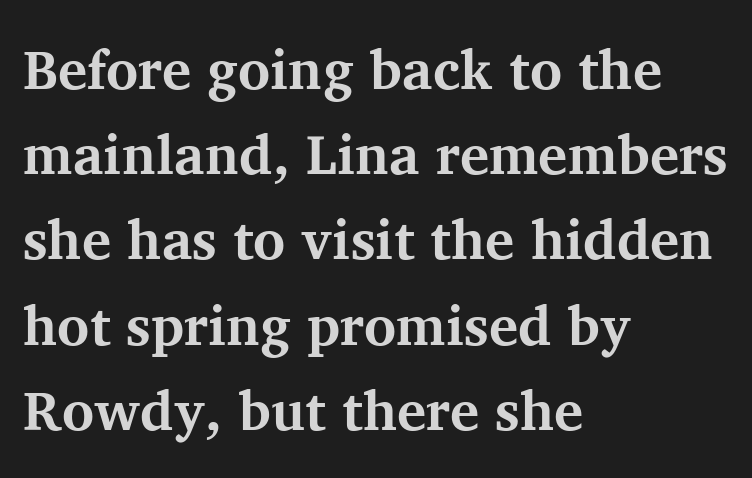
Are there feet on the stems? There are — it's a serif. Descenders are the only things crossing below the line. Pretty heavy lettering here — definitely bold. A typesetter would call this proportional, since set widths differ per character. These lines sit exactly where default settings would place them.
